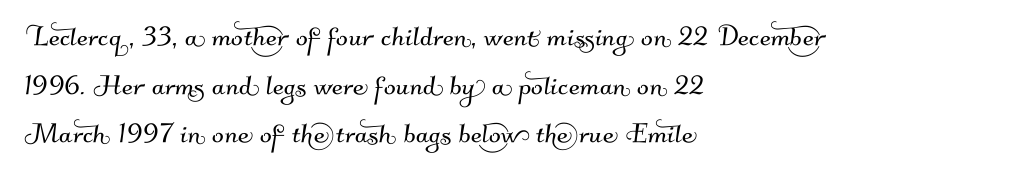
The image shows 35 px sans-serif type; set left-aligned, normal line spacing (1.39x), normal letter spacing, not underlined; medium stroke contrast and a small x-height.
